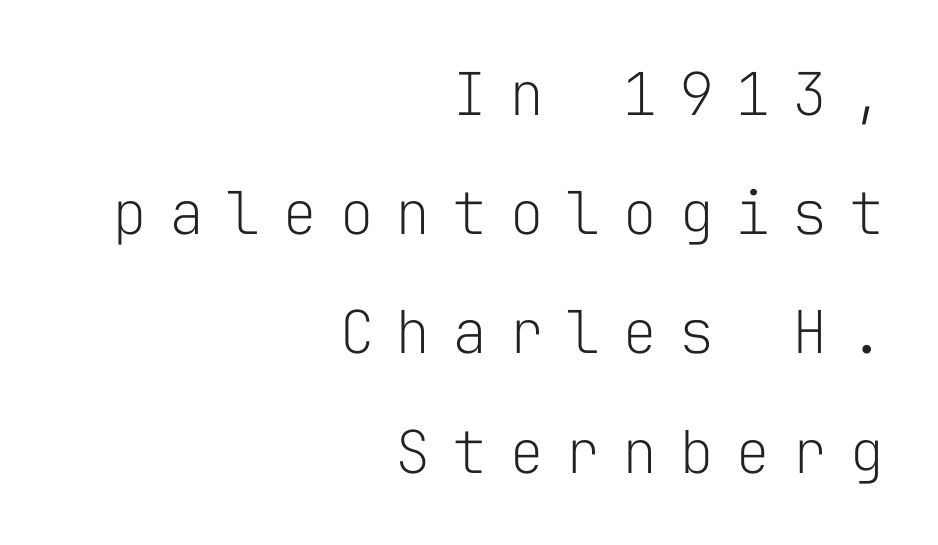
Every character sits straight up, as roman type does. The face used here is monospaced, like something from a code editor. Casual observation: everything's shoved over to the right. Anything drawn beneath the words? Only blank space. Compared with typical paragraphs, the rows here are farther apart. This rendering employs a face without finishing strokes, i.e., a sans-serif.
